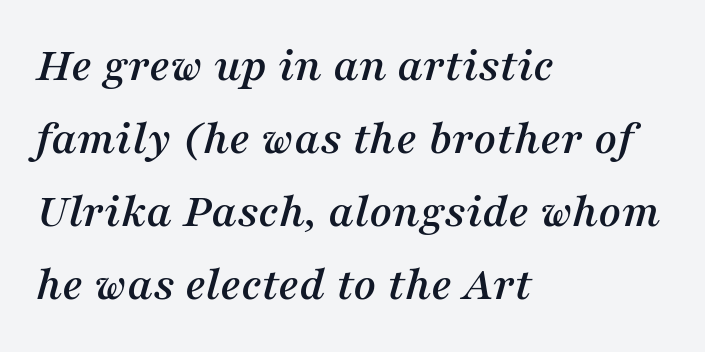
{"serif": "yes", "italic": "yes", "lean": "right", "slant_degrees": 16, "width": "normal", "stroke_contrast": "medium", "x_height": "medium", "monospaced": "no", "underline": "no", "align": "left", "line_spacing": "normal", "line_spacing_ratio": 1.49, "letter_spacing": "normal", "letter_spacing_em": 0.0, "glyph_px": 49}
